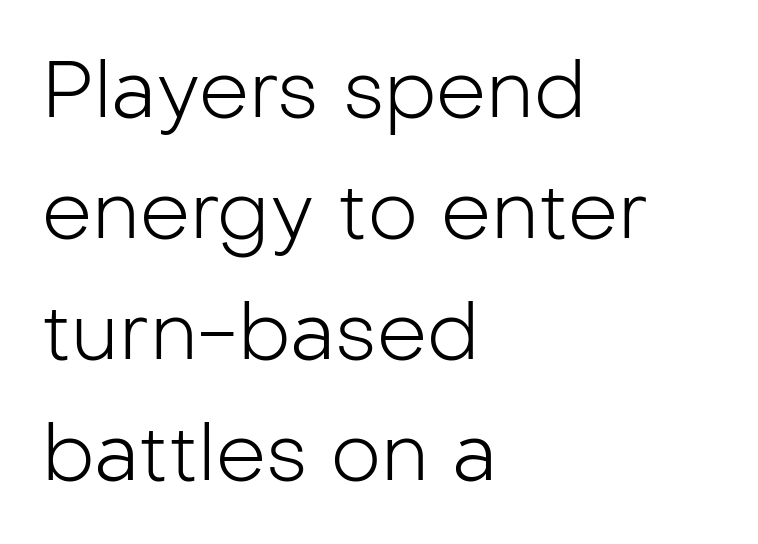
{"serif": "no", "italic": "no", "bold": "no", "weight": "light", "width": "normal", "stroke_contrast": "low", "x_height": "medium", "monospaced": "no", "underline": "no", "align": "left", "line_spacing": "normal", "line_spacing_ratio": 1.53, "letter_spacing": "normal", "letter_spacing_em": 0.0, "glyph_px": 79}
